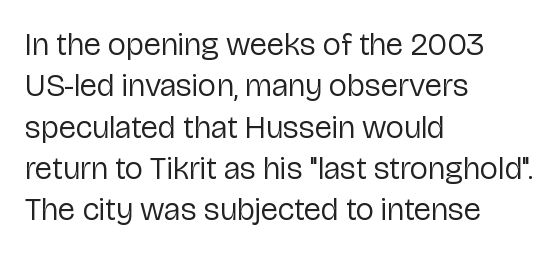
If you drew a ruler down the left edge, every line would touch it. Summary of weight: not heavy and not bold. The space beneath each line is pristine and unruled. Think of a printed novel: that variable character pitch is what you see here. Interline gaps are of average width in this sample.
